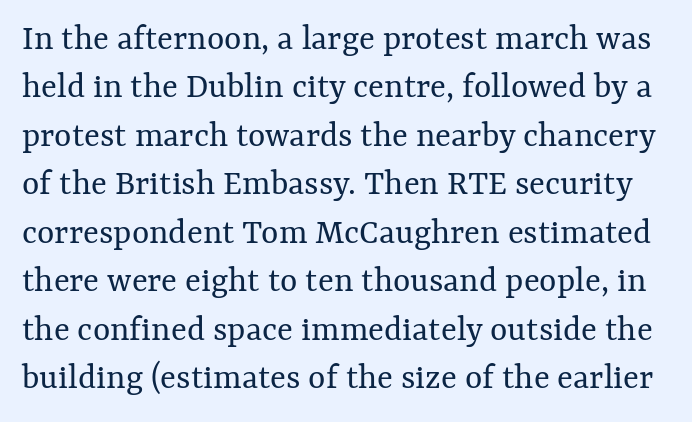
{"italic": "no", "bold": "no", "weight": "regular", "width": "normal", "stroke_contrast": "medium", "x_height": "medium", "monospaced": "no", "underline": "no", "line_spacing": "normal", "line_spacing_ratio": 1.31, "letter_spacing": "normal", "letter_spacing_em": 0.0, "glyph_px": 37}
